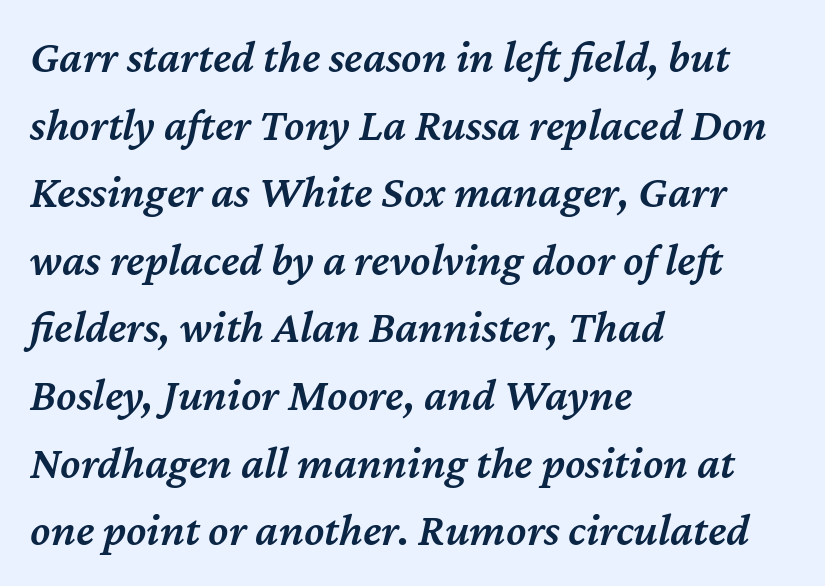
Q: Is the text bold? A: Semi-bold.
Q: Is the text italic (slanted)? A: Yes, it leans right by about 12 degrees.
Q: Is the text underlined? A: No.
Q: How is the paragraph aligned? A: Left-aligned.
Q: Is the spacing between letters normal or unusually wide? A: Normal.
Q: Is the spacing between lines tight, normal or loose? A: Normal.
Q: Width (condensed, normal, or wide)? A: Normal.
Q: Stroke contrast? A: Medium.
Q: x-height? A: Medium.
Q: Monospaced? A: No.
